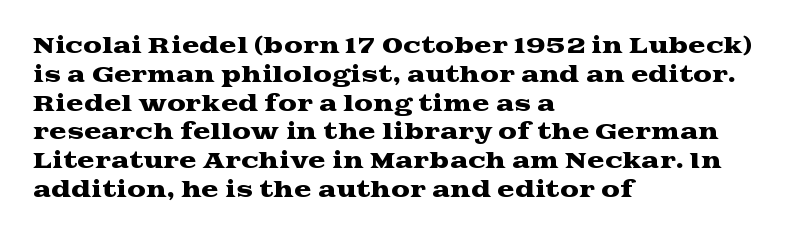
Q: Is the text italic (slanted)? A: No, it is upright.
Q: Is the text underlined? A: No.
Q: How is the paragraph aligned? A: Left-aligned.
Q: Is the spacing between letters normal or unusually wide? A: Normal.
Q: Is the spacing between lines tight, normal or loose? A: Normal.
